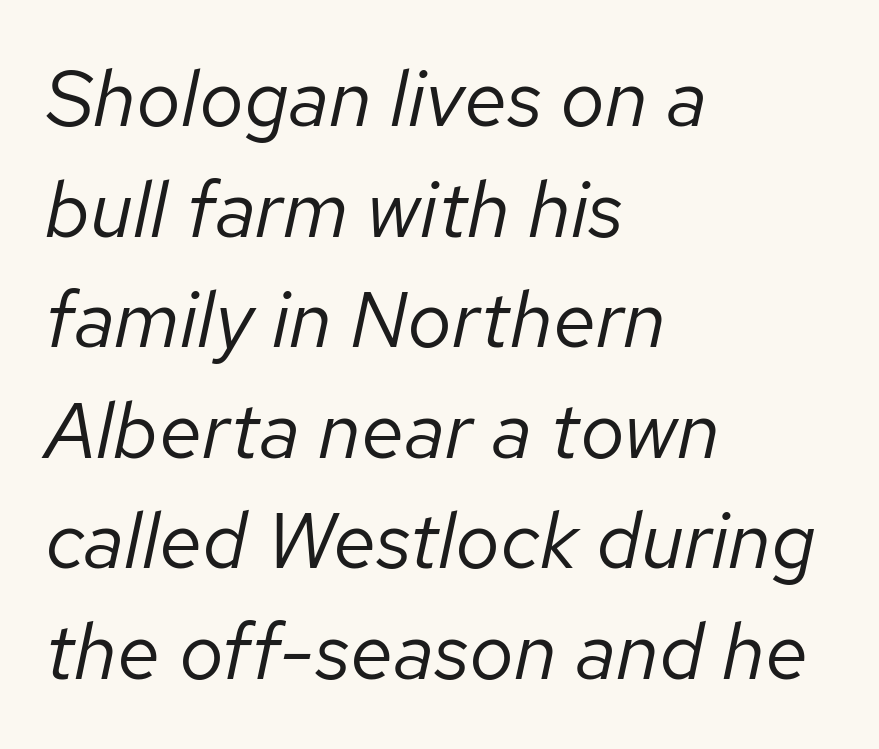
The image shows 79 px regular-weight type, italic (leaning right); set left-aligned, normal line spacing (1.4x), normal letter spacing, not underlined; low stroke contrast and a medium x-height.
